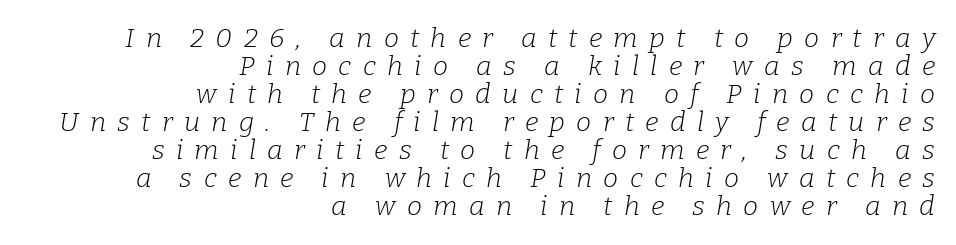
{"italic": "yes", "lean": "right", "slant_degrees": 9, "bold": "no", "underline": "no", "align": "right", "line_spacing": "tight", "line_spacing_ratio": 1.04, "letter_spacing": "wide", "letter_spacing_em": 0.42, "glyph_px": 27}
